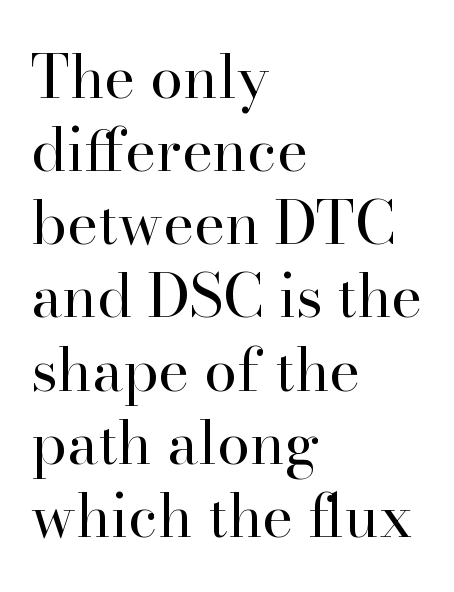
Q: Is the text bold? A: No.
Q: Is the text italic (slanted)? A: No, it is upright.
Q: Is the typeface a serif or a sans-serif typeface? A: Serif.
Q: Is the text underlined? A: No.
Q: How is the paragraph aligned? A: Left-aligned.
Q: Is the spacing between letters normal or unusually wide? A: Normal.
Q: Width (condensed, normal, or wide)? A: Normal.
Q: Stroke contrast? A: High.
Q: x-height? A: Small.
Q: Monospaced? A: No.
